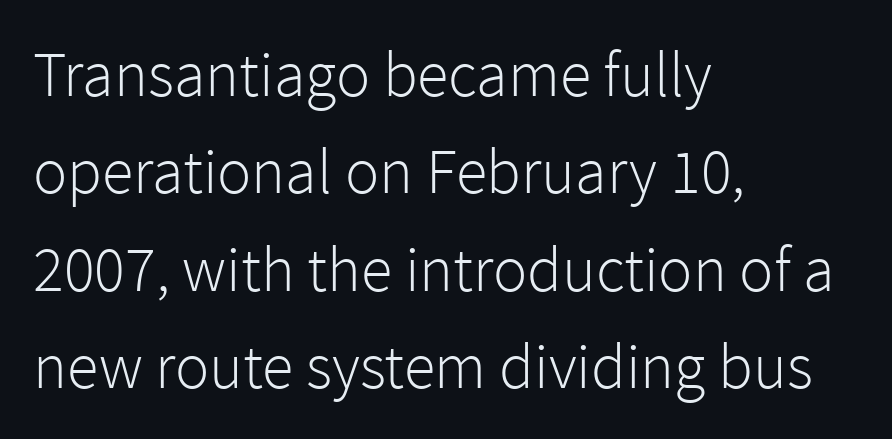
{"serif": "no", "italic": "no", "bold": "no", "weight": "light", "width": "normal", "x_height": "medium", "monospaced": "no", "underline": "no", "align": "left", "line_spacing": "normal", "line_spacing_ratio": 1.52, "letter_spacing": "normal", "letter_spacing_em": 0.0, "glyph_px": 64}
